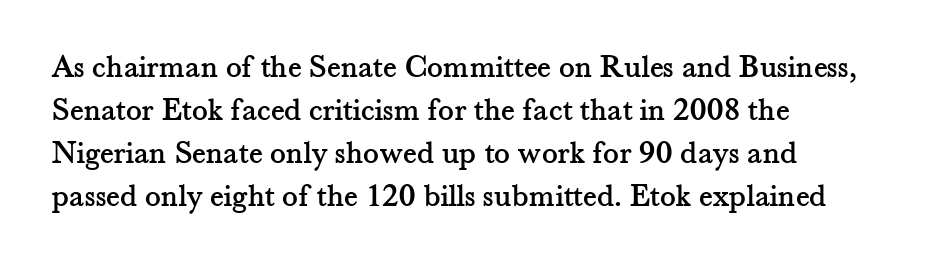
The image shows 33 px serif type, upright; set left-aligned, normal line spacing (1.3x), normal letter spacing, not underlined; medium stroke contrast and a small x-height.
